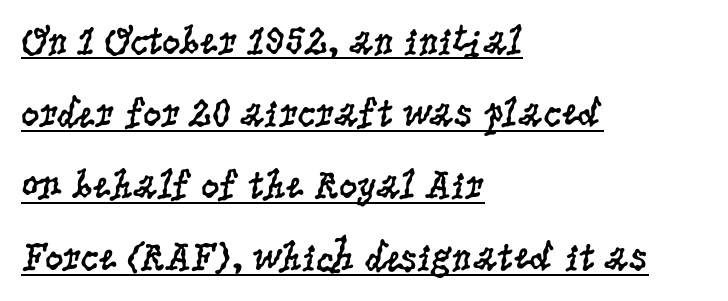
The image shows 41 px regular-weight, condensed serif type; set left-aligned, line spacing 1.76x, normal letter spacing, underlined; low stroke contrast and a large x-height.
